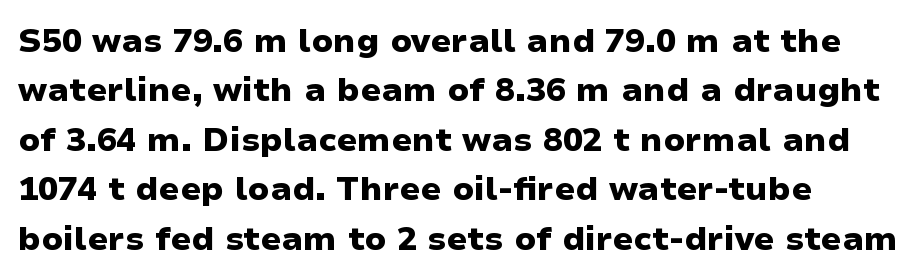
Does the lettering tilt? It doesn't — this is upright. Default kerning and tracking; the words read as compact shapes. As a designer I'd log this as weight 700, bold. If you drew a ruler down the left edge, every line would touch it. Notice how descenders clear the ascenders below comfortably — that's standard leading.
